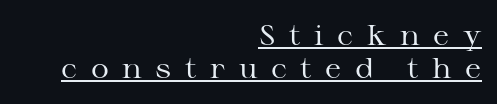
A typesetter would call this proportional, since set widths differ per character. This is underlined copy, the kind a proofreader might mark for attention. The rendering inserts visible extra space after every character. Unbolded letterforms with no extra heft. If you drew a line through each stem, it would be perfectly vertical.
